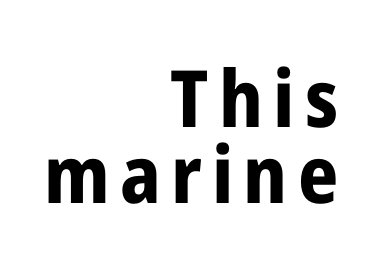
Q: Is the text bold? A: Yes.
Q: Is the text italic (slanted)? A: No, it is upright.
Q: Is the typeface a serif or a sans-serif typeface? A: Sans-serif.
Q: Is the text underlined? A: No.
Q: How is the paragraph aligned? A: Right-aligned.
Q: Is the spacing between lines tight, normal or loose? A: Tight.
Q: Width (condensed, normal, or wide)? A: Condensed.
Q: Stroke contrast? A: Low.
Q: x-height? A: Medium.
Q: Monospaced? A: No.
